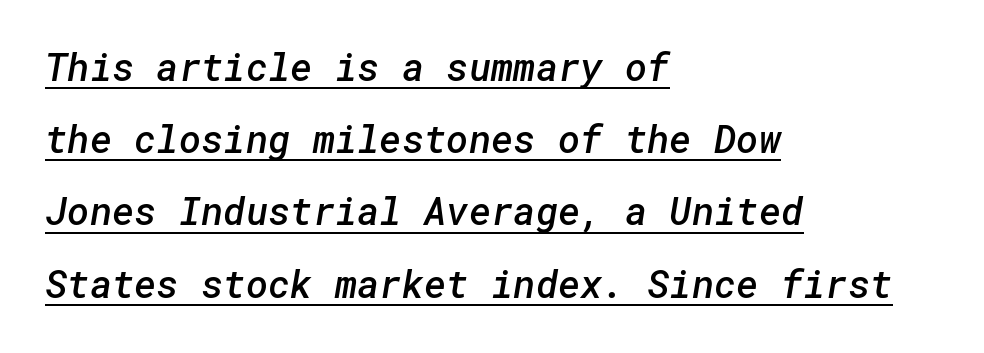
{"serif": "no", "bold": "semi", "weight": "semibold", "width": "normal", "stroke_contrast": "low", "x_height": "medium", "underline": "yes", "align": "left", "line_spacing": "loose", "line_spacing_ratio": 1.9, "letter_spacing": "normal", "letter_spacing_em": 0.0, "glyph_px": 38}
